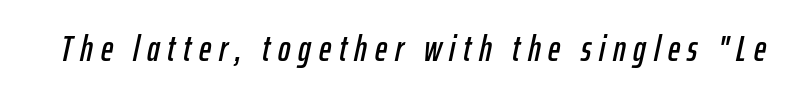
{"italic": "yes", "lean": "right", "slant_degrees": 12, "width": "condensed", "stroke_contrast": "low", "x_height": "medium", "monospaced": "no", "underline": "no", "letter_spacing": "wide", "letter_spacing_em": 0.21, "glyph_px": 37}
